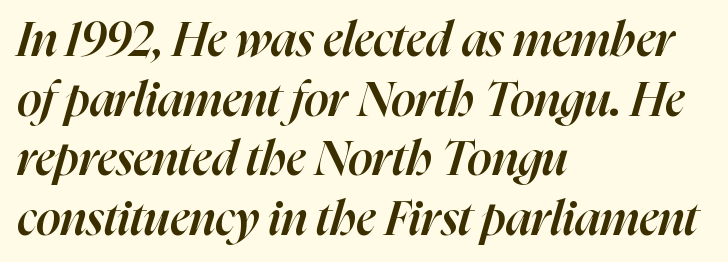
The image shows 48 px semibold type, italic (leaning right); set left-aligned, line spacing 1.24x, normal letter spacing, not underlined; high stroke contrast and a medium x-height.
